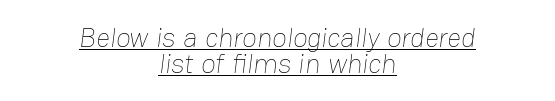
Heft: none added — not bold. One glance says dense: line gaps are narrower than usual. This rendering uses center alignment, leaving both contours irregular but symmetric. What decoration does the sample have? An underline. Default kerning and tracking; the words read as compact shapes.
